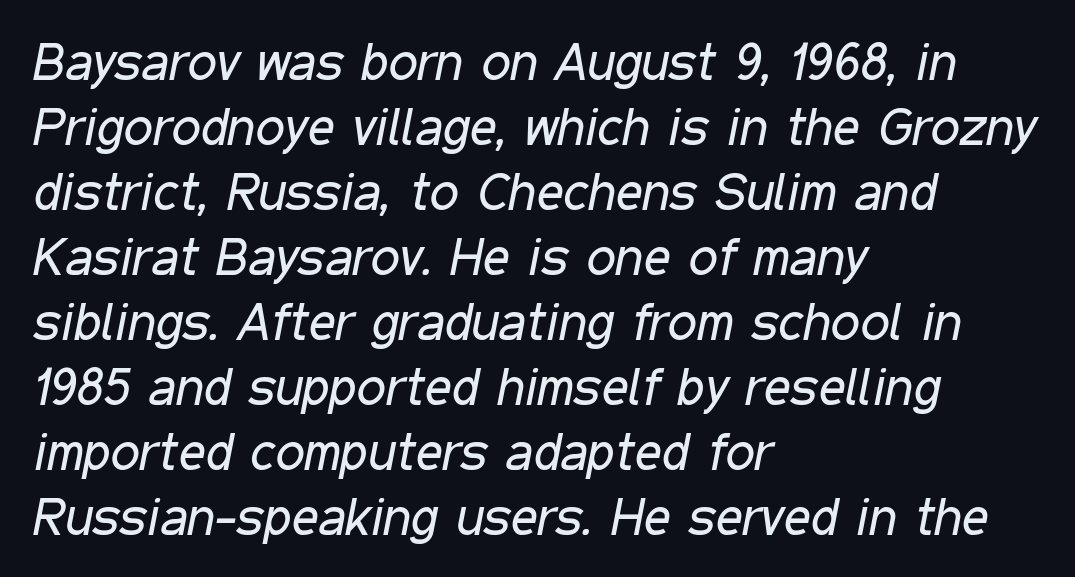
{"italic": "yes", "lean": "right", "slant_degrees": 11, "bold": "no", "weight": "regular", "width": "condensed", "stroke_contrast": "low", "x_height": "medium", "monospaced": "no", "underline": "no", "align": "left", "line_spacing": "normal", "line_spacing_ratio": 1.25, "letter_spacing": "normal", "letter_spacing_em": 0.0, "glyph_px": 52}
